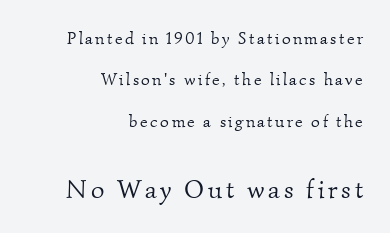
In this sample the second text group is rendered at the bigger scale. Line ends are locked; line starts wander. Summary of weight: not heavy and not bold. No word sits above an underline. The lines are spread far apart with generous leading.
